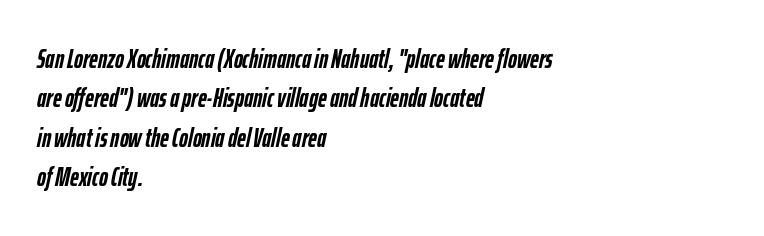
{"italic": "yes", "lean": "right", "slant_degrees": 12, "bold": "yes", "underline": "no", "align": "left", "line_spacing": "normal", "line_spacing_ratio": 1.46, "letter_spacing": "normal", "letter_spacing_em": 0.0, "glyph_px": 27}
